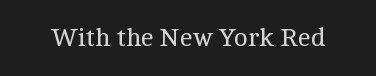
The image shows 26 px text type, upright; set normal letter spacing, not underlined.
